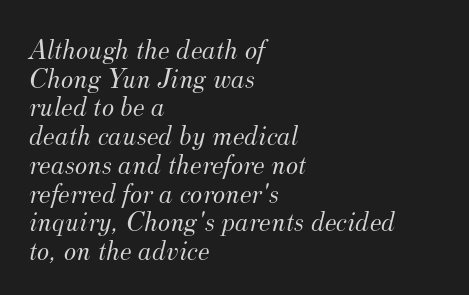
{"serif": "yes", "italic": "yes", "lean": "right", "slant_degrees": 12, "bold": "no", "weight": "light", "width": "normal", "stroke_contrast": "medium", "x_height": "small", "monospaced": "no", "underline": "no", "align": "left", "line_spacing": "tight", "line_spacing_ratio": 0.99, "letter_spacing": "normal", "letter_spacing_em": 0.0, "glyph_px": 29}
